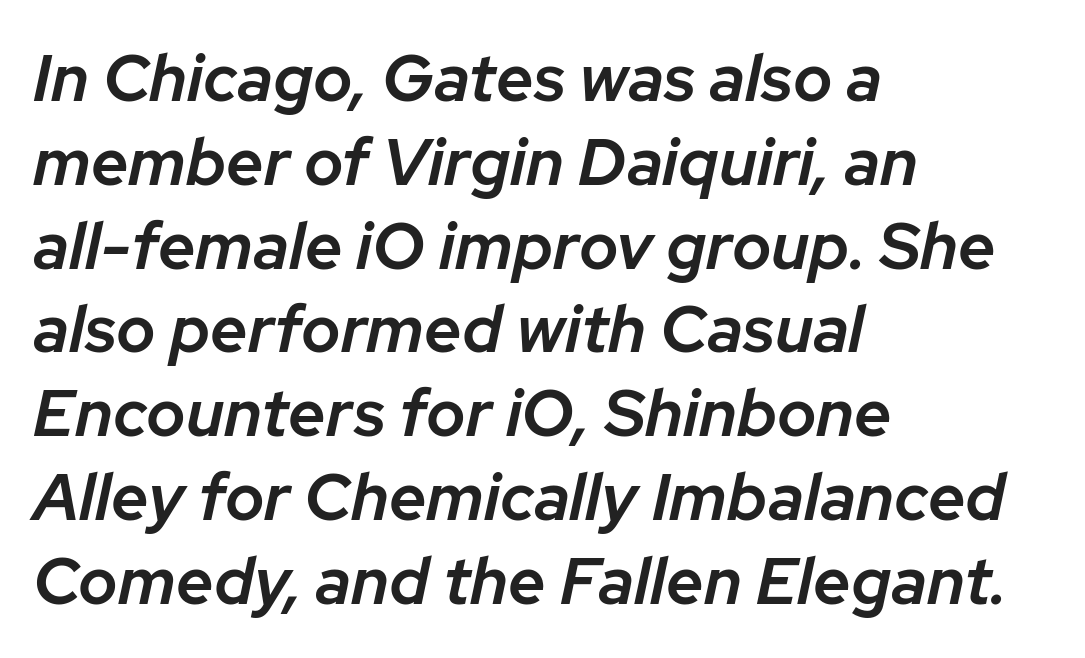
The image shows 66 px semibold type, italic (leaning right); set left-aligned, normal line spacing (1.27x), normal letter spacing, not underlined; low stroke contrast and a medium x-height.
